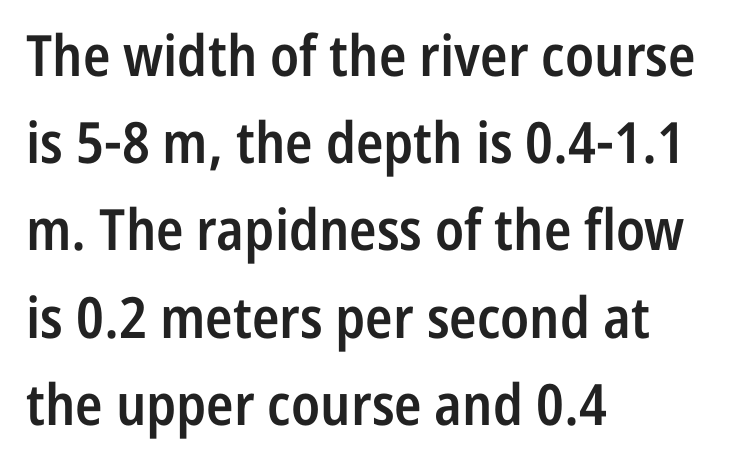
Decoration check: the copy has no underline. Do the characters align in a grid? No, the font is proportional. Check where the strokes stop: nothing finishes them off — pure sans. What stands out about the letter spacing? Nothing — it is the standard amount. Tall strokes in this sample are plumb rather than angled.
